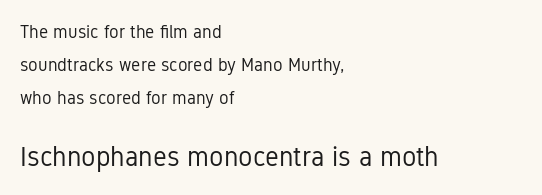
{"italic": "no", "bold": "no", "underline": "no", "align": "left", "line_spacing_ratio": 1.83, "letter_spacing": "normal", "letter_spacing_em": 0.0, "larger_block": "second", "size_ratio": 1.5, "glyph_px": 27}
